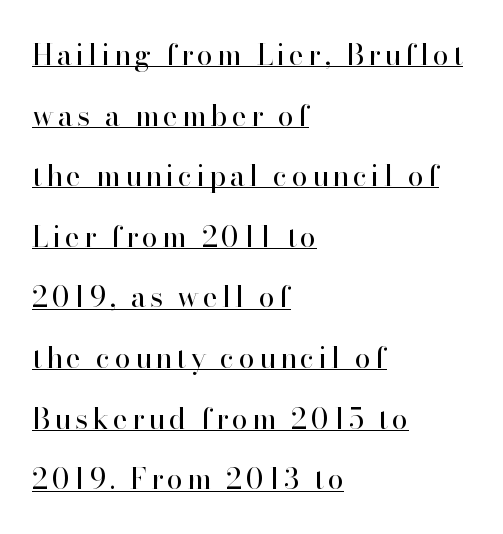
{"serif": "yes", "italic": "no", "bold": "no", "weight": "regular", "width": "normal", "stroke_contrast": "high", "x_height": "small", "monospaced": "no", "underline": "yes", "align": "left", "line_spacing": "loose", "line_spacing_ratio": 2.09, "glyph_px": 29}
